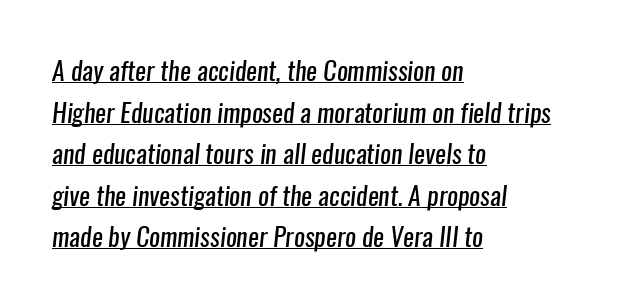
The image shows 26 px text type; set left-aligned, normal line spacing (1.6x), normal letter spacing, underlined.
